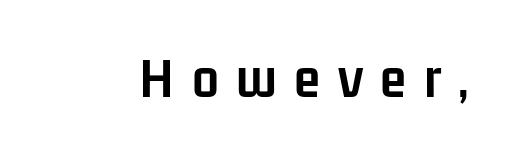
The image shows 60 px semibold, condensed sans-serif type, upright; set unusually wide letter spacing (+0.29 em), not underlined; low stroke contrast and a medium x-height.
